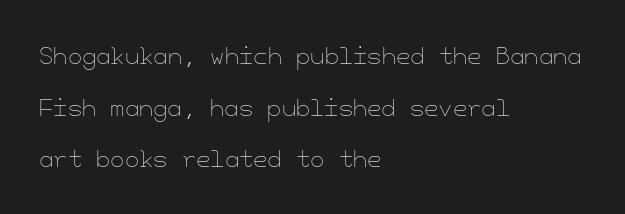
The image shows 23 px text type, upright; set left-aligned, loose line spacing (2.24x), normal letter spacing, not underlined.
